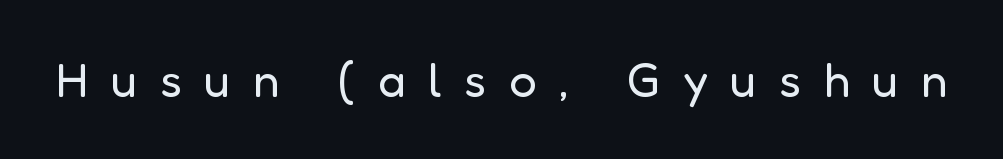
Q: Is the text bold? A: No.
Q: Is the text italic (slanted)? A: No, it is upright.
Q: Is the typeface a serif or a sans-serif typeface? A: Sans-serif.
Q: Is the text underlined? A: No.
Q: Is the spacing between letters normal or unusually wide? A: Unusually wide.
Q: Width (condensed, normal, or wide)? A: Normal.
Q: Stroke contrast? A: Low.
Q: x-height? A: Medium.
Q: Monospaced? A: No.
